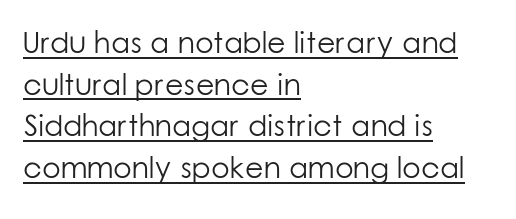
Q: Is the text bold? A: No.
Q: Is the text italic (slanted)? A: No, it is upright.
Q: Is the typeface a serif or a sans-serif typeface? A: Sans-serif.
Q: Is the text underlined? A: Yes.
Q: How is the paragraph aligned? A: Left-aligned.
Q: Is the spacing between letters normal or unusually wide? A: Normal.
Q: Is the spacing between lines tight, normal or loose? A: Normal.
Q: Width (condensed, normal, or wide)? A: Normal.
Q: Stroke contrast? A: Low.
Q: x-height? A: Medium.
Q: Monospaced? A: No.
